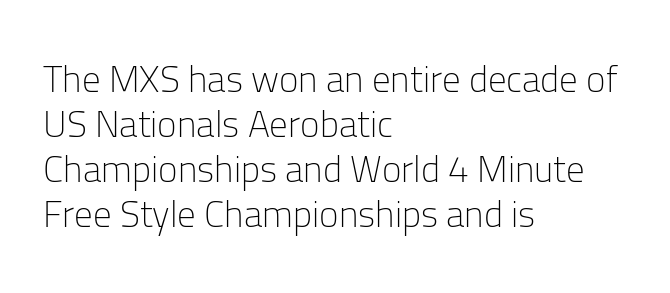
Q: Is the text bold? A: No.
Q: Is the text italic (slanted)? A: No, it is upright.
Q: Is the typeface a serif or a sans-serif typeface? A: Sans-serif.
Q: Is the text underlined? A: No.
Q: How is the paragraph aligned? A: Left-aligned.
Q: Is the spacing between letters normal or unusually wide? A: Normal.
Q: Width (condensed, normal, or wide)? A: Normal.
Q: Stroke contrast? A: Low.
Q: x-height? A: Medium.
Q: Monospaced? A: No.
